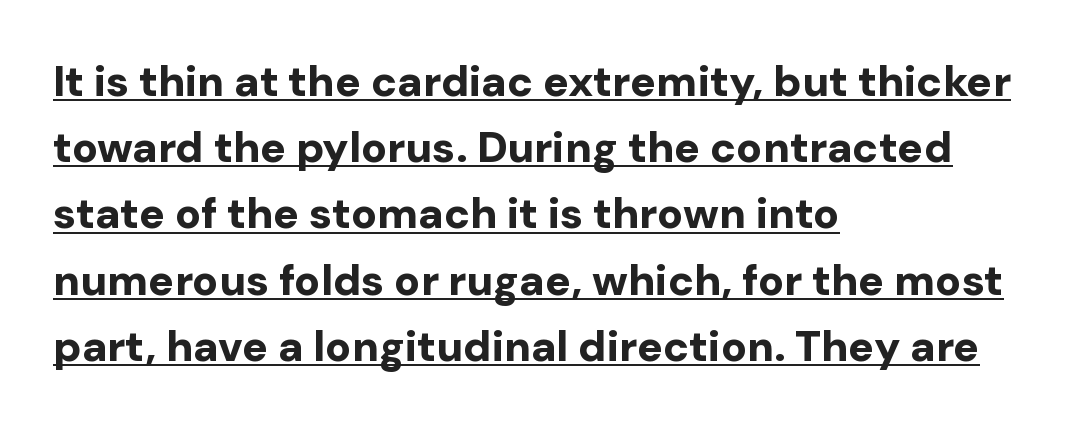
Q: Is the text bold? A: Yes.
Q: Is the text italic (slanted)? A: No, it is upright.
Q: Is the typeface a serif or a sans-serif typeface? A: Sans-serif.
Q: Is the text underlined? A: Yes.
Q: How is the paragraph aligned? A: Left-aligned.
Q: Is the spacing between letters normal or unusually wide? A: Normal.
Q: Is the spacing between lines tight, normal or loose? A: Normal.
Q: Width (condensed, normal, or wide)? A: Normal.
Q: Stroke contrast? A: Low.
Q: x-height? A: Medium.
Q: Monospaced? A: No.
